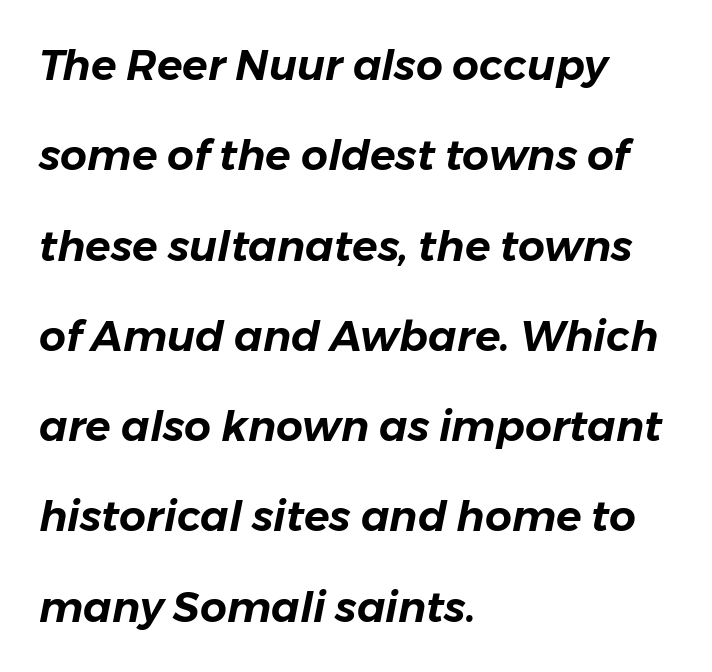
Horizontal alignment here is leftward, the default for most running prose. Standard letterfit; no display-style spreading of the glyphs. One glance says open: line gaps are wider than usual. There's an unmistakable incline to the writing here. Each letter keeps its own natural width here, so spacing adapts to shape.
